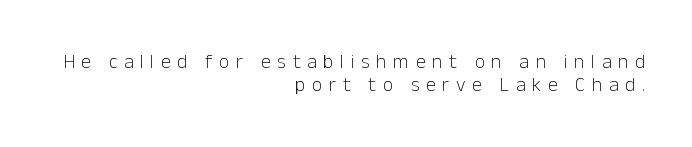
Q: Is the text bold? A: No.
Q: Is the text italic (slanted)? A: No, it is upright.
Q: Is the text underlined? A: No.
Q: How is the paragraph aligned? A: Right-aligned.
Q: Is the spacing between letters normal or unusually wide? A: Unusually wide.
